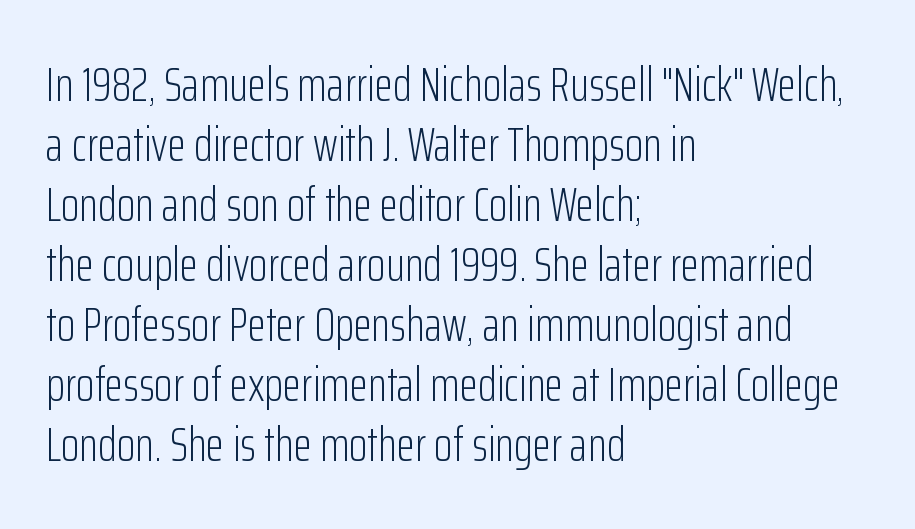
The image shows 48 px light, condensed sans-serif type, upright; set left-aligned, normal line spacing (1.25x), normal letter spacing, not underlined; low stroke contrast and a medium x-height.
